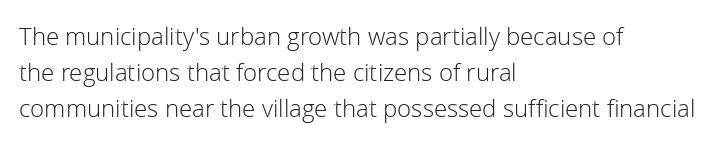
Q: Is the text bold? A: No.
Q: Is the text italic (slanted)? A: No, it is upright.
Q: Is the text underlined? A: No.
Q: How is the paragraph aligned? A: Left-aligned.
Q: Is the spacing between letters normal or unusually wide? A: Normal.
Q: Is the spacing between lines tight, normal or loose? A: Normal.
